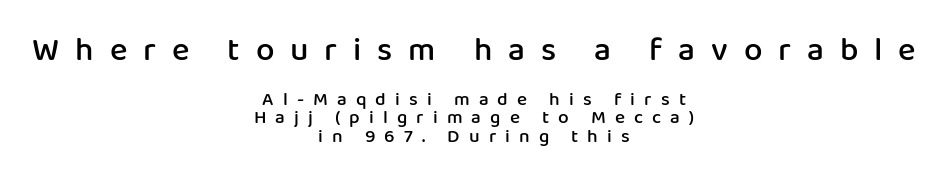
Q: Is the text bold? A: Semi-bold.
Q: Is the text italic (slanted)? A: No, it is upright.
Q: Is the typeface a serif or a sans-serif typeface? A: Sans-serif.
Q: Is the text underlined? A: No.
Q: How is the paragraph aligned? A: Centered.
Q: Is the spacing between letters normal or unusually wide? A: Unusually wide.
Q: Is the spacing between lines tight, normal or loose? A: Tight.
Q: Which block of text is set in a larger size, the first (top) or the second (bottom)? A: The first (top) one.
Q: Width (condensed, normal, or wide)? A: Normal.
Q: Stroke contrast? A: Low.
Q: x-height? A: Medium.
Q: Monospaced? A: No.
